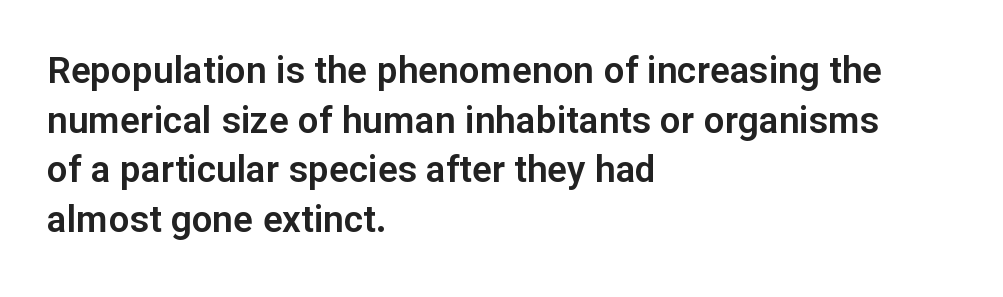
The image shows 37 px sans-serif type, upright; set left-aligned, normal line spacing (1.34x), normal letter spacing, not underlined; low stroke contrast and a medium x-height.
